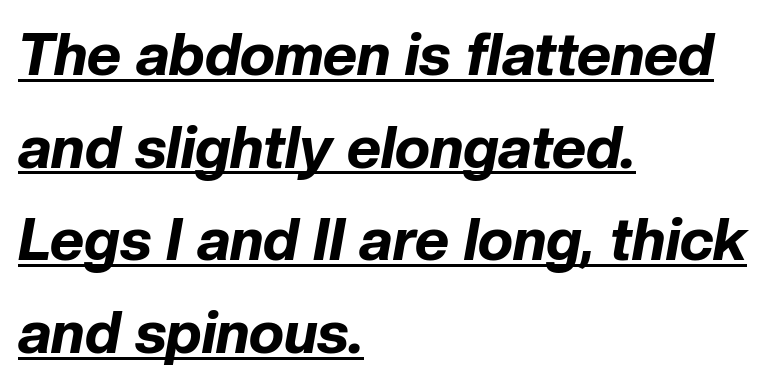
Q: Is the text bold? A: Yes.
Q: Is the text italic (slanted)? A: Yes, it leans right by about 10 degrees.
Q: Is the text underlined? A: Yes.
Q: How is the paragraph aligned? A: Left-aligned.
Q: Is the spacing between letters normal or unusually wide? A: Normal.
Q: Is the spacing between lines tight, normal or loose? A: Normal.
Q: Width (condensed, normal, or wide)? A: Normal.
Q: Stroke contrast? A: Low.
Q: x-height? A: Medium.
Q: Monospaced? A: No.
